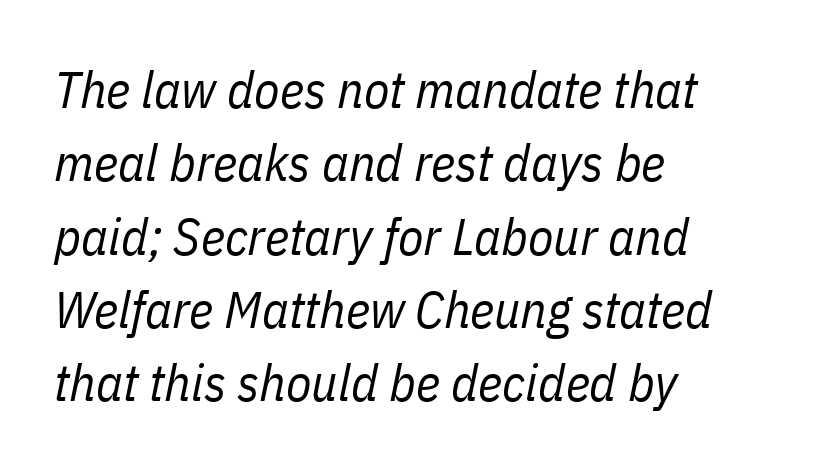
Q: Is the text bold? A: No.
Q: Is the text italic (slanted)? A: Yes, it leans right by about 11 degrees.
Q: Is the text underlined? A: No.
Q: How is the paragraph aligned? A: Left-aligned.
Q: Is the spacing between letters normal or unusually wide? A: Normal.
Q: Is the spacing between lines tight, normal or loose? A: Normal.
Q: Width (condensed, normal, or wide)? A: Condensed.
Q: Stroke contrast? A: Low.
Q: x-height? A: Medium.
Q: Monospaced? A: No.
